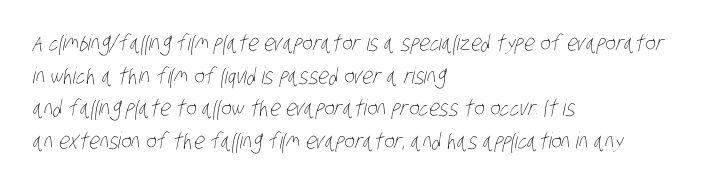
You could call the tracking neutral — neither tight nor loose. Counters stay open thanks to moderate or lighter strokes. Compared with typical paragraphs, the rows here are spaced about the same. Plain, unruled lines of type.
